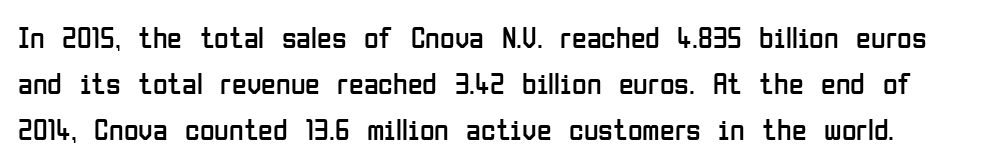
{"serif": "no", "italic": "no", "bold": "no", "weight": "regular", "width": "condensed", "stroke_contrast": "low", "x_height": "medium", "monospaced": "no", "underline": "no", "line_spacing": "normal", "line_spacing_ratio": 1.54, "letter_spacing": "normal", "letter_spacing_em": 0.0, "glyph_px": 30}
